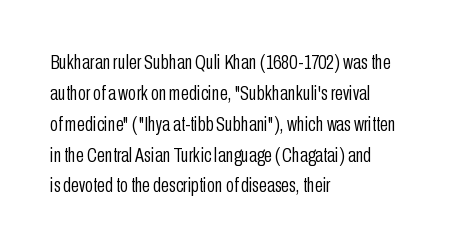
{"italic": "no", "bold": "no", "underline": "no", "align": "left", "line_spacing": "normal", "line_spacing_ratio": 1.47, "letter_spacing": "normal", "letter_spacing_em": 0.0, "glyph_px": 21}
